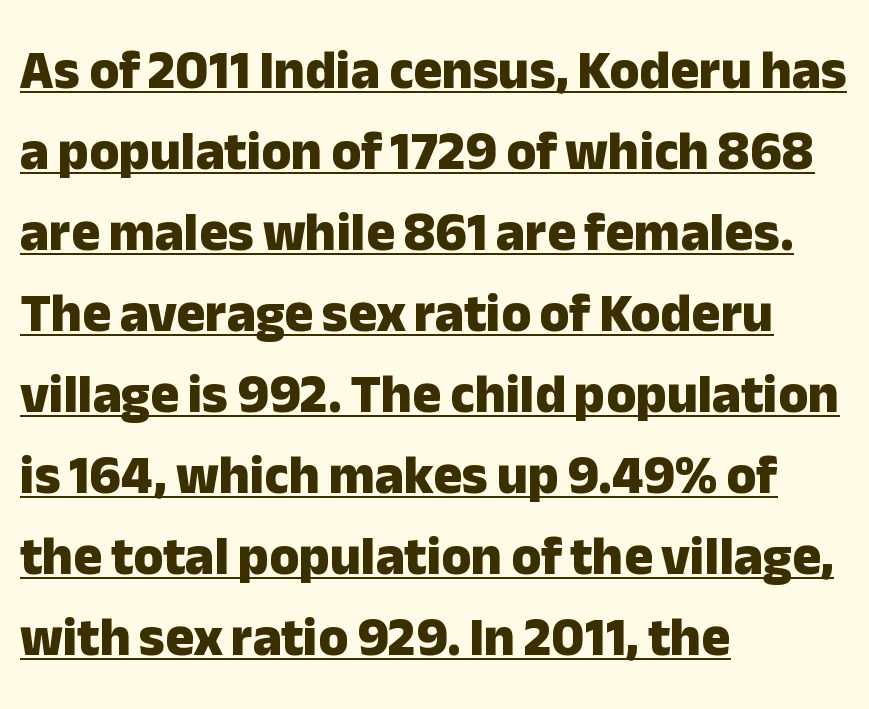
The image shows 54 px heavy sans-serif type, upright; set left-aligned, normal line spacing (1.5x), normal letter spacing, underlined; low stroke contrast and a medium x-height.
